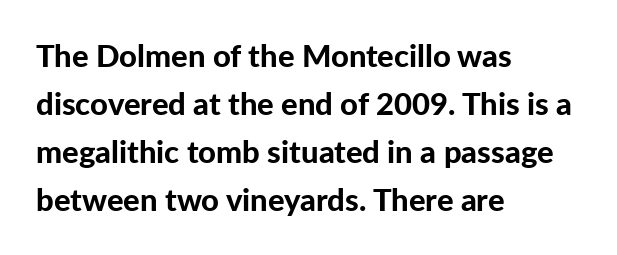
Q: Is the text bold? A: Yes.
Q: Is the text italic (slanted)? A: No, it is upright.
Q: Is the typeface a serif or a sans-serif typeface? A: Sans-serif.
Q: Is the text underlined? A: No.
Q: How is the paragraph aligned? A: Left-aligned.
Q: Is the spacing between letters normal or unusually wide? A: Normal.
Q: Is the spacing between lines tight, normal or loose? A: Normal.
Q: Width (condensed, normal, or wide)? A: Normal.
Q: Stroke contrast? A: Low.
Q: x-height? A: Medium.
Q: Monospaced? A: No.
